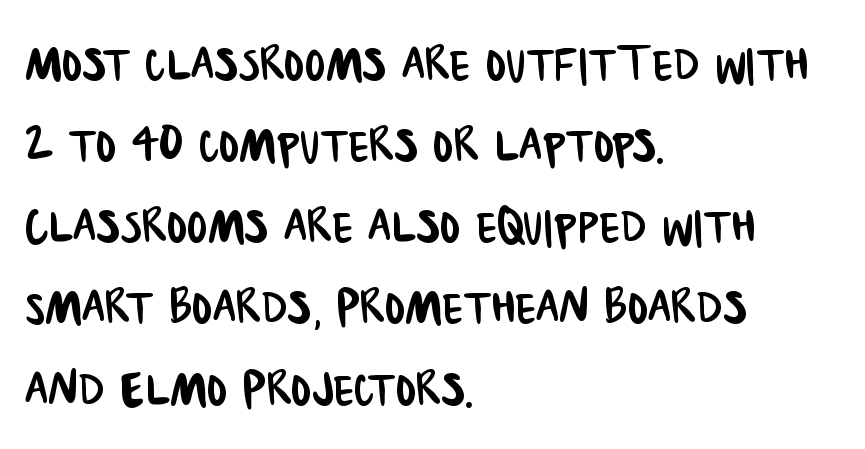
Q: Is the typeface a serif or a sans-serif typeface? A: Sans-serif.
Q: Is the text underlined? A: No.
Q: How is the paragraph aligned? A: Left-aligned.
Q: Is the spacing between letters normal or unusually wide? A: Normal.
Q: Is the spacing between lines tight, normal or loose? A: Normal.
Q: Width (condensed, normal, or wide)? A: Condensed.
Q: Stroke contrast? A: Low.
Q: x-height? A: Large.
Q: Monospaced? A: No.
